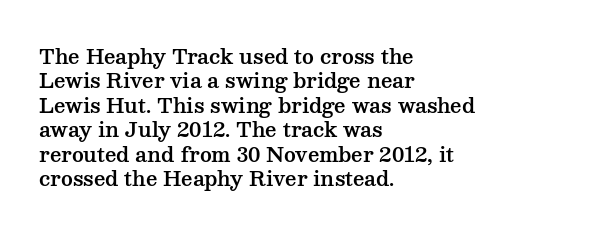
Look at the tracking — it's just the regular setting, nothing added. Horizontal alignment here is leftward, the default for most running prose. Clear beneath every line of the passage. Unlike italic type, these characters show no tilt at all.
